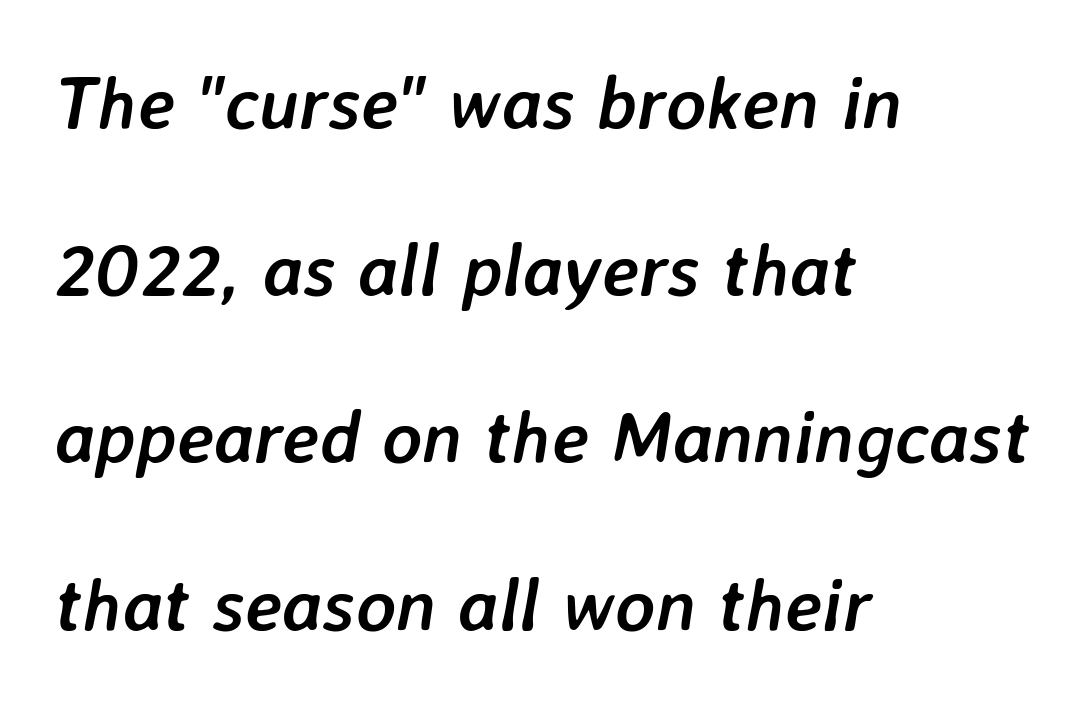
{"italic": "yes", "lean": "right", "slant_degrees": 7, "bold": "yes", "weight": "semibold", "width": "normal", "stroke_contrast": "low", "x_height": "medium", "monospaced": "no", "underline": "no", "align": "left", "line_spacing": "loose", "line_spacing_ratio": 2.23, "letter_spacing": "normal", "letter_spacing_em": 0.0, "glyph_px": 75}
